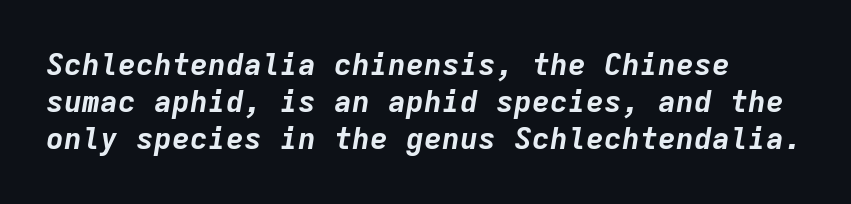
Q: Is the text bold? A: Yes.
Q: Is the text italic (slanted)? A: Yes, it leans right by about 9 degrees.
Q: Is the text underlined? A: No.
Q: Is the spacing between letters normal or unusually wide? A: Normal.
Q: Width (condensed, normal, or wide)? A: Normal.
Q: Stroke contrast? A: Low.
Q: x-height? A: Medium.
Q: Monospaced? A: Yes.
